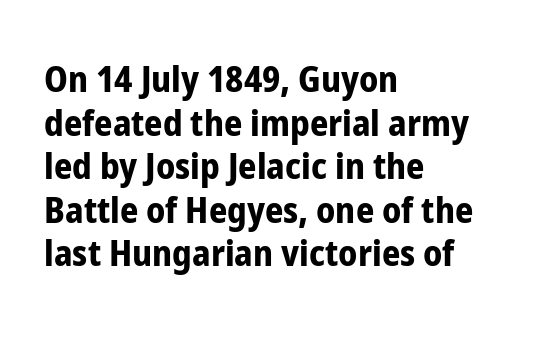
The lines in this sample share a left origin and differ only in where they stop. Typographically, this falls in the sans-serif category. Letters rest on an invisible, unmarked baseline. As a designer I'd log this as weight 700, bold. Observe the ordinary spacing: letters are neighbours, not strangers.
